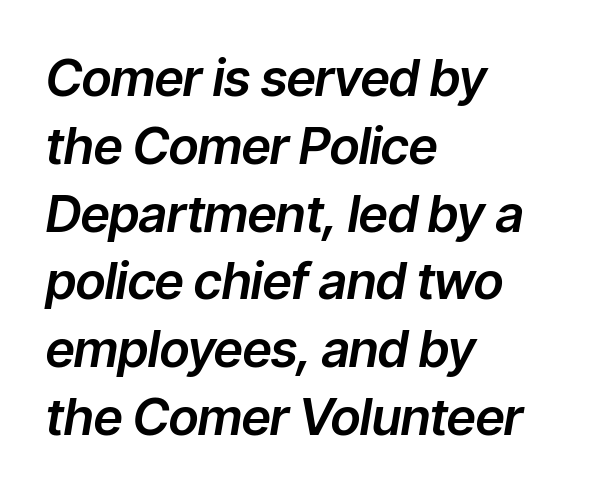
The area under the type is left untouched. There is no visible air inserted between adjacent glyphs. Note the varied advance widths — an 'i' is clearly narrower than an 'm'. Designer's note — italics engaged. The designer left line spacing at the default.
